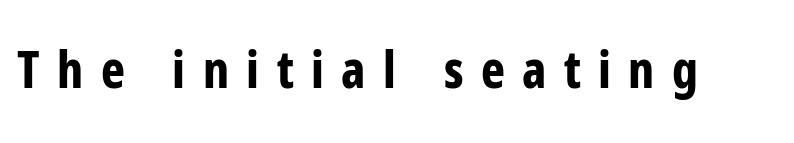
The glyphs are unaccompanied by any horizontal stroke below them. Substantial extra tracking has been applied to these lines. These words are printed bold, with thick strokes throughout. Think of a printed novel: that variable character pitch is what you see here. The text was rendered using a sans face with plain stroke endings. The lettering stays uniformly vertical, giving the passage a roman look.
